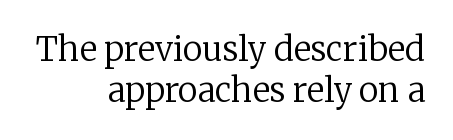
{"serif": "yes", "italic": "no", "bold": "no", "weight": "regular", "width": "normal", "stroke_contrast": "low", "x_height": "medium", "monospaced": "no", "underline": "no", "align": "right", "line_spacing_ratio": 1.23, "letter_spacing": "normal", "letter_spacing_em": 0.0, "glyph_px": 33}
